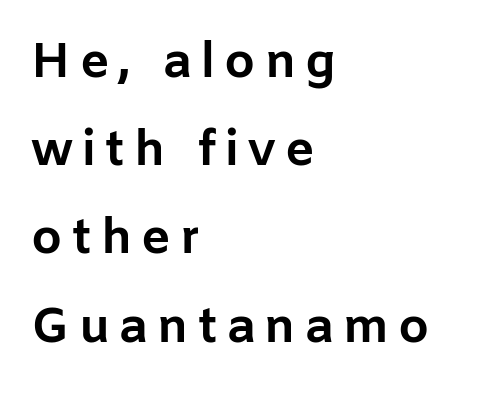
{"serif": "no", "italic": "no", "bold": "yes", "weight": "bold", "width": "normal", "stroke_contrast": "low", "x_height": "medium", "monospaced": "no", "underline": "no", "align": "left", "line_spacing_ratio": 1.8, "glyph_px": 49}
